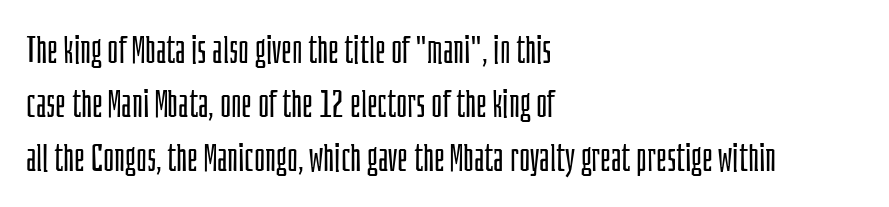
Q: Is the text bold? A: No.
Q: Is the text italic (slanted)? A: No, it is upright.
Q: Is the typeface a serif or a sans-serif typeface? A: Sans-serif.
Q: Is the text underlined? A: No.
Q: How is the paragraph aligned? A: Left-aligned.
Q: Is the spacing between letters normal or unusually wide? A: Normal.
Q: Is the spacing between lines tight, normal or loose? A: Normal.
Q: Width (condensed, normal, or wide)? A: Condensed.
Q: Stroke contrast? A: Low.
Q: x-height? A: Large.
Q: Monospaced? A: No.
